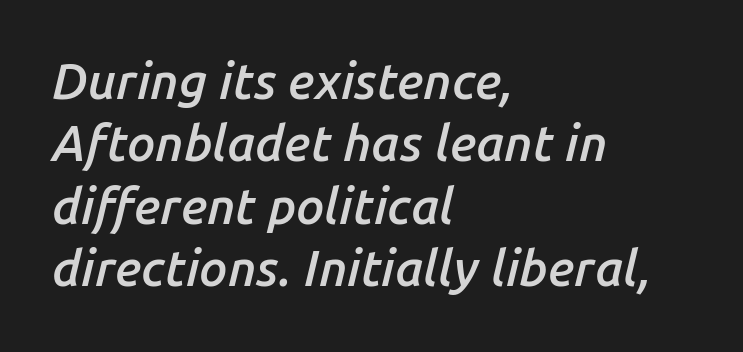
Q: Is the text bold? A: Semi-bold.
Q: Is the text italic (slanted)? A: Yes, it leans right by about 14 degrees.
Q: Is the text underlined? A: No.
Q: How is the paragraph aligned? A: Left-aligned.
Q: Is the spacing between letters normal or unusually wide? A: Normal.
Q: Is the spacing between lines tight, normal or loose? A: Normal.
Q: Width (condensed, normal, or wide)? A: Normal.
Q: Stroke contrast? A: Low.
Q: x-height? A: Medium.
Q: Monospaced? A: No.
